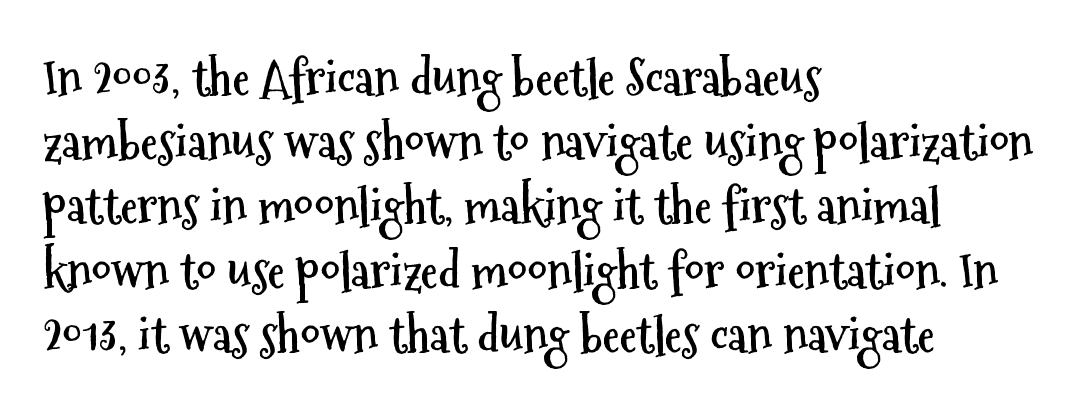
{"serif": "no", "italic": "no", "bold": "yes", "weight": "semibold", "width": "condensed", "stroke_contrast": "medium", "x_height": "medium", "monospaced": "no", "underline": "no", "align": "left", "line_spacing": "normal", "line_spacing_ratio": 1.31, "letter_spacing": "normal", "letter_spacing_em": 0.0, "glyph_px": 49}
